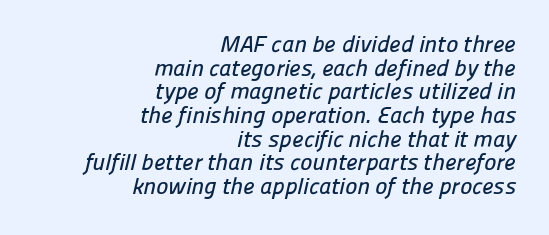
Compared with a flush-left layout, this one pins lines to the opposite, right side. A typesetter would call this leading minimal, almost set solid. Caption: standard tracking, unaltered. A bare baseline throughout the passage.
